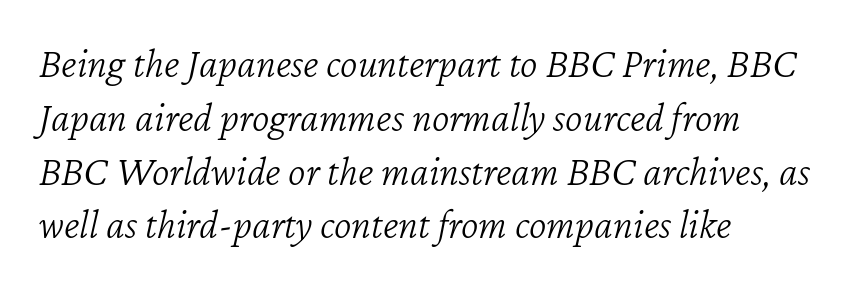
Stems and bowls with no extra thickness — not bold. Is this a fixed-width face? No — the glyphs have proportional, varying widths. Look at the tracking — it's just the regular setting, nothing added. Plain, unruled lines of type. In terms of posture, this sample is oblique.
